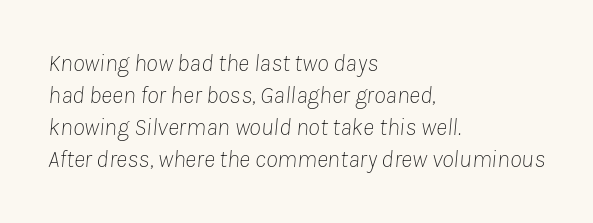
{"italic": "yes", "lean": "right", "slant_degrees": 8, "bold": "no", "underline": "no", "align": "left", "line_spacing": "normal", "line_spacing_ratio": 1.34, "letter_spacing": "normal", "letter_spacing_em": 0.0, "glyph_px": 24}
